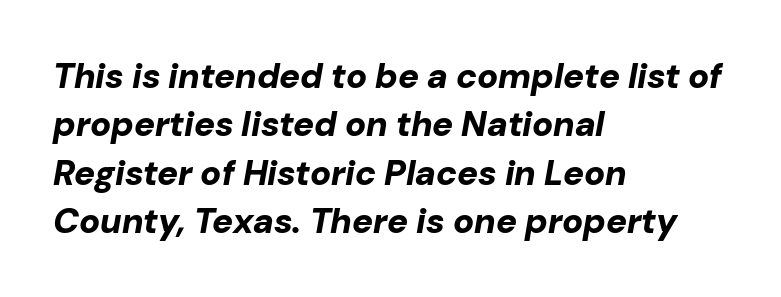
The image shows 35 px bold type, italic (leaning right); set left-aligned, normal line spacing (1.38x), normal letter spacing, not underlined; low stroke contrast and a medium x-height.
